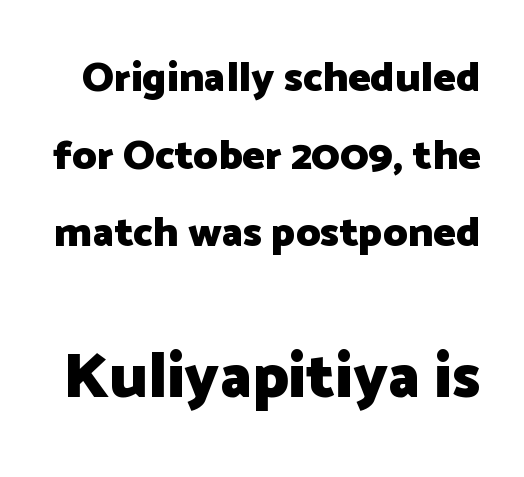
These lines keep a tight, regular rhythm from letter to letter. In terms of letterform style, serifs are entirely absent. Type without underlining. Every stem runs plumb, perpendicular to the baseline. Look at the glyph heights: the lower group is clearly the bigger setting. Looks like regular typesetting: each glyph gets only the width it needs.
